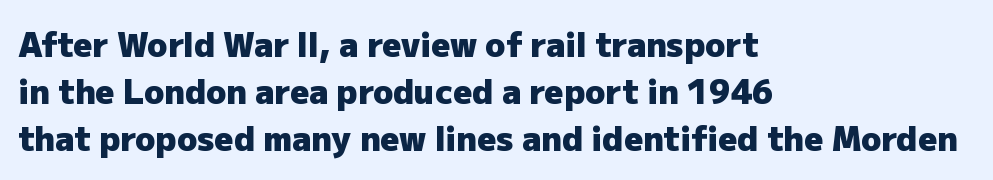
Q: Is the text bold? A: Yes.
Q: Is the text italic (slanted)? A: No, it is upright.
Q: Is the typeface a serif or a sans-serif typeface? A: Sans-serif.
Q: Is the text underlined? A: No.
Q: How is the paragraph aligned? A: Left-aligned.
Q: Is the spacing between letters normal or unusually wide? A: Normal.
Q: Is the spacing between lines tight, normal or loose? A: Normal.
Q: Width (condensed, normal, or wide)? A: Normal.
Q: Stroke contrast? A: Low.
Q: x-height? A: Medium.
Q: Monospaced? A: No.
